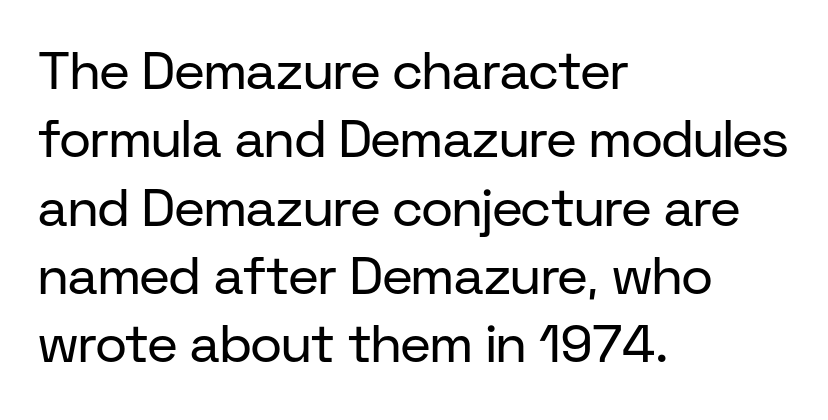
{"serif": "no", "italic": "no", "bold": "no", "weight": "regular", "width": "normal", "stroke_contrast": "low", "x_height": "medium", "monospaced": "no", "underline": "no", "align": "left", "line_spacing": "normal", "line_spacing_ratio": 1.29, "letter_spacing": "normal", "letter_spacing_em": 0.0, "glyph_px": 53}
